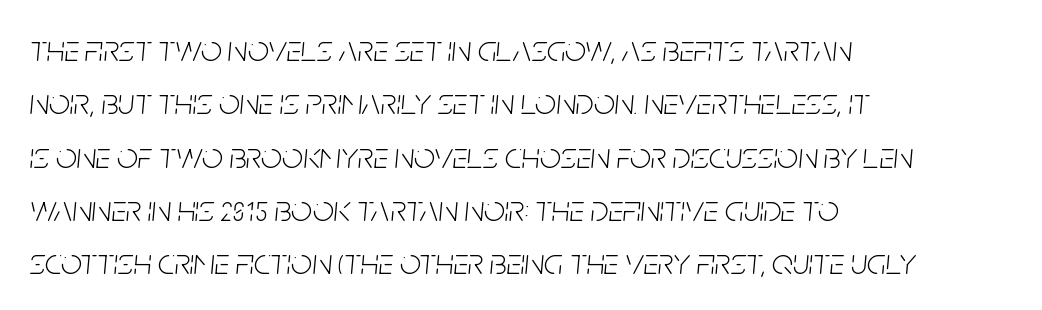
Words appear dense and cohesive because spacing is normal. Slant detected: the letters are inclined. Does the leading feel generous? No, just average. A student would call this left alignment; a typographer would say flush left, rag right. Unmarked baselines from the first word to the last.
